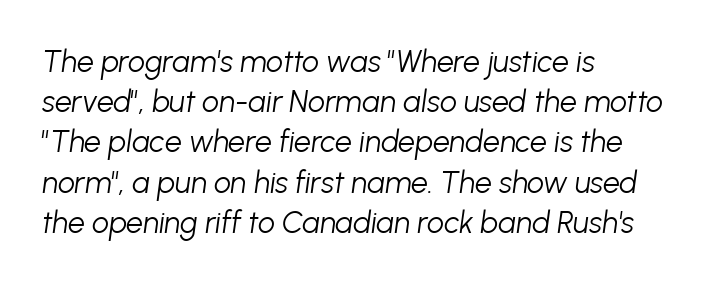
You could not count columns in this text — the font is proportionally spaced. These lines are set flush left with a ragged right edge. The glyphs look as if they've been sheared to an angle. The rows are spaced the way most documents space them. What stands out about the letter spacing? Nothing — it is the standard amount. The weight tops out at a normal text grade.
